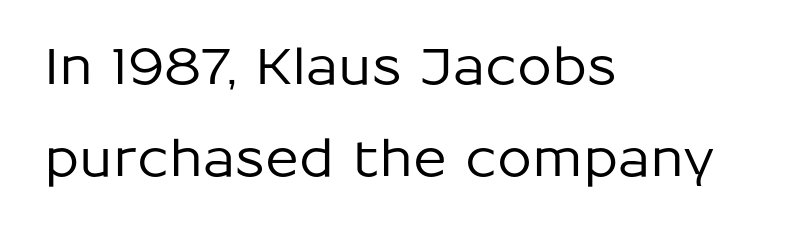
{"serif": "no", "italic": "no", "width": "normal", "stroke_contrast": "low", "x_height": "medium", "monospaced": "no", "underline": "no", "align": "left", "line_spacing_ratio": 1.85, "letter_spacing": "normal", "letter_spacing_em": 0.0, "glyph_px": 50}
